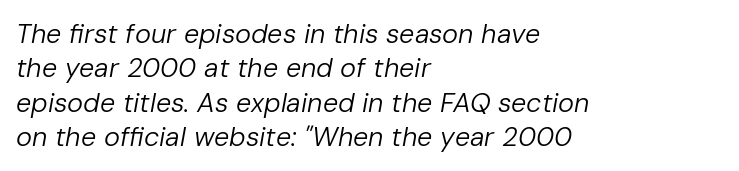
The image shows 27 px text type, italic (leaning right); set left-aligned, normal line spacing (1.27x), normal letter spacing, not underlined.
